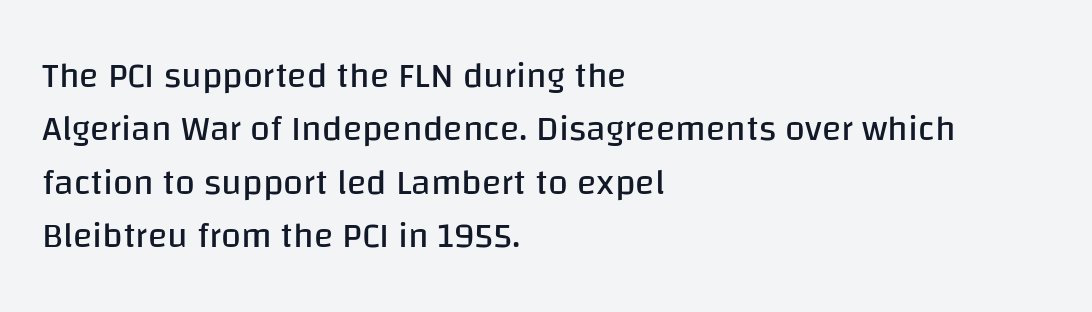
{"serif": "no", "italic": "no", "bold": "no", "weight": "regular", "width": "normal", "stroke_contrast": "low", "x_height": "large", "monospaced": "no", "underline": "no", "align": "left", "line_spacing": "normal", "line_spacing_ratio": 1.48, "letter_spacing": "normal", "letter_spacing_em": 0.0, "glyph_px": 36}
